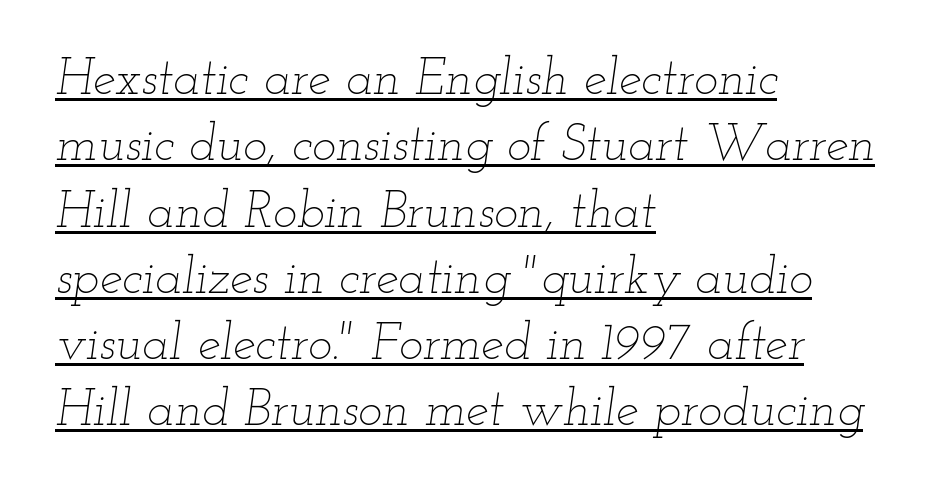
{"italic": "yes", "lean": "right", "slant_degrees": 12, "bold": "no", "weight": "thin", "width": "wide", "stroke_contrast": "low", "x_height": "small", "monospaced": "no", "underline": "yes", "align": "left", "line_spacing": "normal", "line_spacing_ratio": 1.3, "letter_spacing": "normal", "letter_spacing_em": 0.0, "glyph_px": 51}
